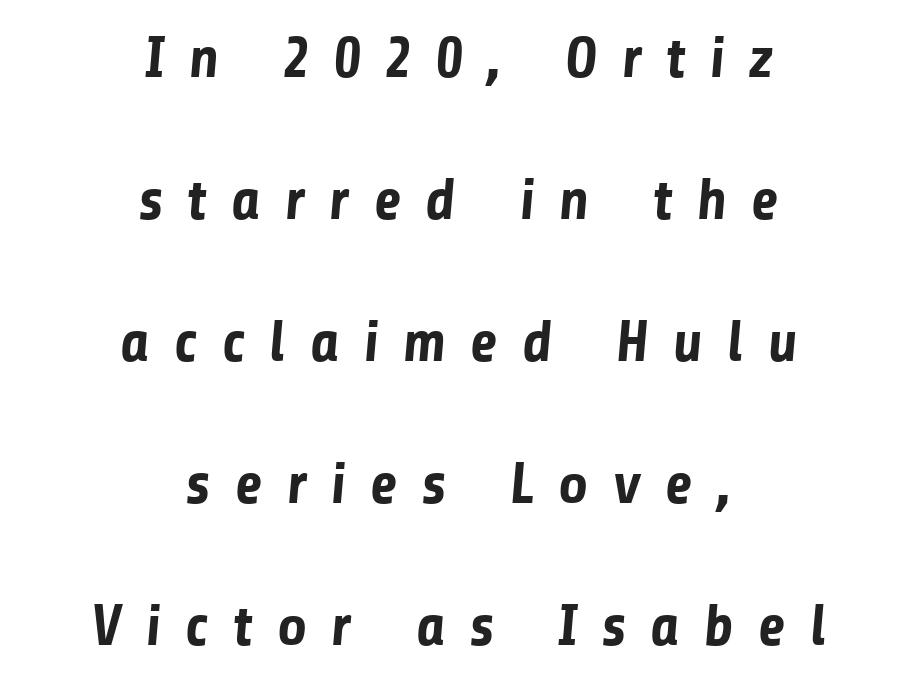
{"serif": "no", "bold": "yes", "weight": "bold", "width": "normal", "stroke_contrast": "low", "x_height": "medium", "monospaced": "no", "underline": "no", "align": "center", "line_spacing": "loose", "line_spacing_ratio": 2.45, "letter_spacing": "wide", "letter_spacing_em": 0.41, "glyph_px": 58}
